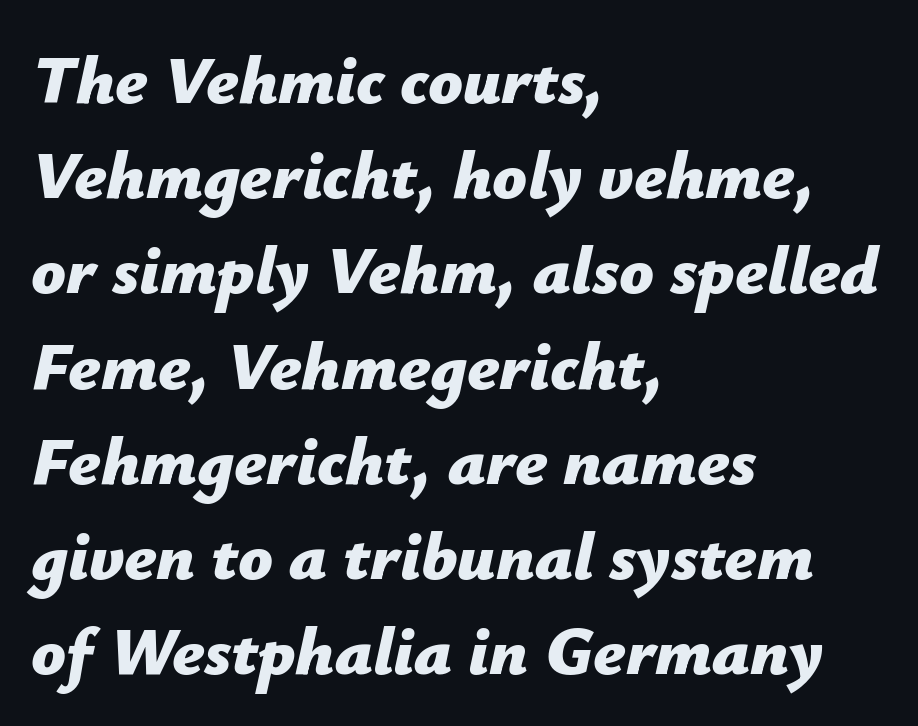
Q: Is the text bold? A: Yes.
Q: Is the text italic (slanted)? A: Yes, it leans right by about 12 degrees.
Q: Is the text underlined? A: No.
Q: How is the paragraph aligned? A: Left-aligned.
Q: Is the spacing between letters normal or unusually wide? A: Normal.
Q: Is the spacing between lines tight, normal or loose? A: Normal.
Q: Width (condensed, normal, or wide)? A: Normal.
Q: Stroke contrast? A: Low.
Q: x-height? A: Medium.
Q: Monospaced? A: No.
